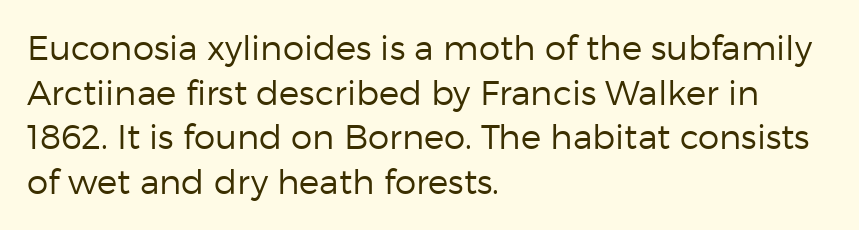
The image shows 34 px regular-weight sans-serif type, upright; set left-aligned, normal line spacing (1.31x), normal letter spacing, not underlined; low stroke contrast and a medium x-height.
